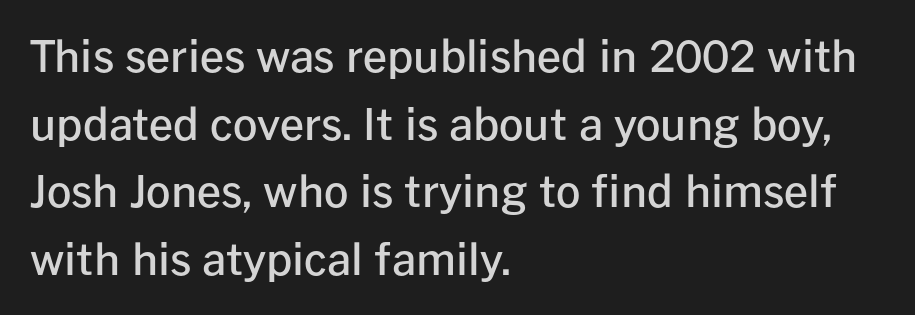
The image shows 43 px semibold sans-serif type, upright; set left-aligned, normal line spacing (1.57x), normal letter spacing, not underlined; low stroke contrast and a medium x-height.
